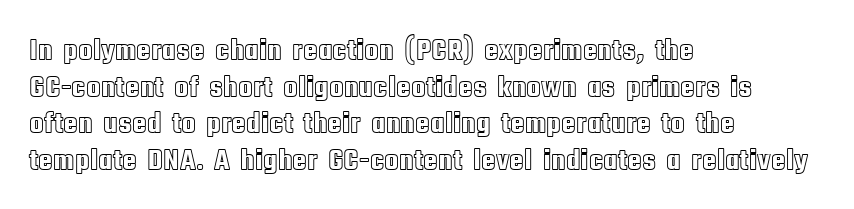
{"italic": "no", "width": "condensed", "x_height": "large", "monospaced": "no", "underline": "no", "align": "left", "line_spacing_ratio": 1.22, "letter_spacing": "normal", "letter_spacing_em": 0.0, "glyph_px": 30}
